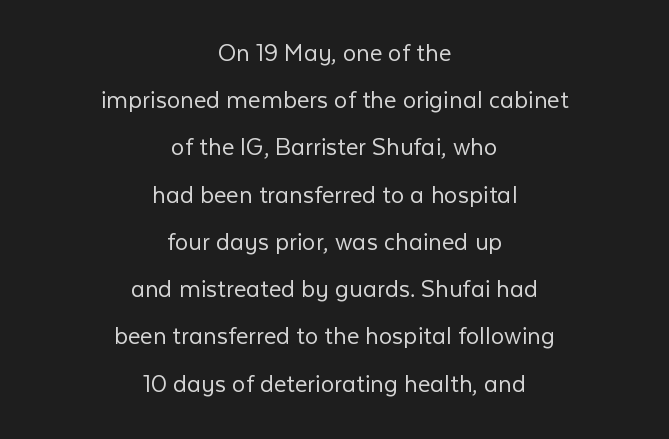
Q: Is the text bold? A: No.
Q: Is the text italic (slanted)? A: No, it is upright.
Q: Is the text underlined? A: No.
Q: How is the paragraph aligned? A: Centered.
Q: Is the spacing between letters normal or unusually wide? A: Normal.
